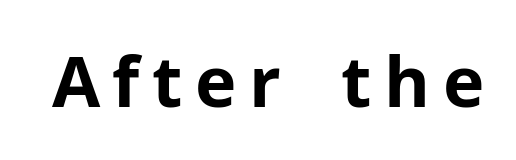
{"serif": "no", "italic": "no", "bold": "yes", "weight": "bold", "width": "normal", "stroke_contrast": "low", "x_height": "medium", "monospaced": "no", "underline": "no", "glyph_px": 70}
